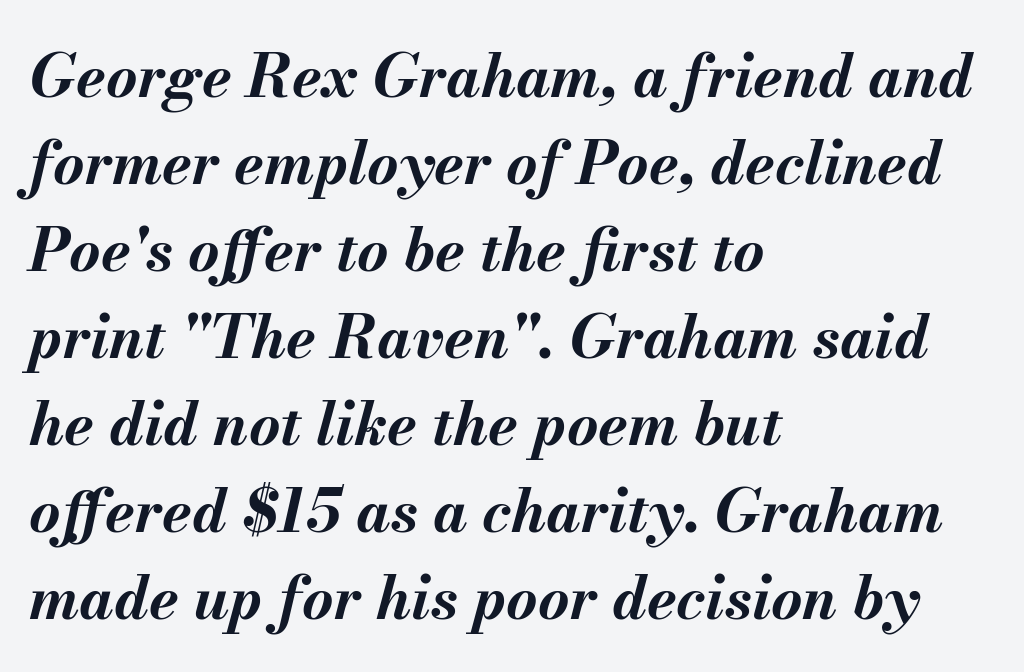
The face used here is proportionally spaced, like ordinary book or web type. Horizontal bands of white between lines are of average thickness. Plain, unruled lines of type. Casual observation: everything's shoved over to the left.
